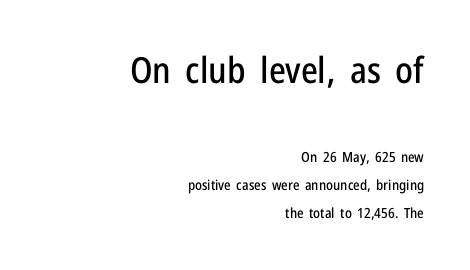
Q: Is the text italic (slanted)? A: No, it is upright.
Q: Is the typeface a serif or a sans-serif typeface? A: Sans-serif.
Q: Is the text underlined? A: No.
Q: How is the paragraph aligned? A: Right-aligned.
Q: Is the spacing between letters normal or unusually wide? A: Normal.
Q: Is the spacing between lines tight, normal or loose? A: Loose.
Q: Which block of text is set in a larger size, the first (top) or the second (bottom)? A: The first (top) one.
Q: Width (condensed, normal, or wide)? A: Condensed.
Q: Stroke contrast? A: Low.
Q: x-height? A: Medium.
Q: Monospaced? A: No.
